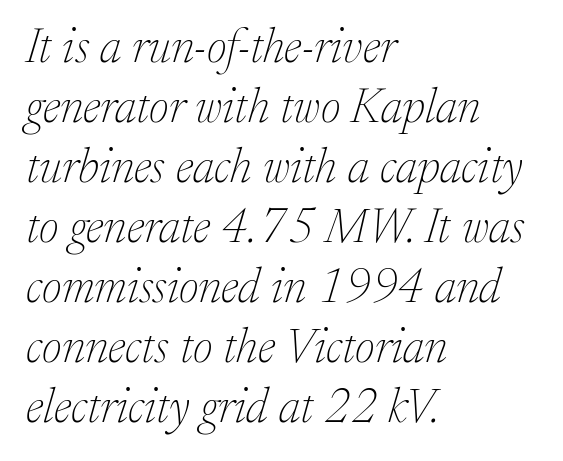
Q: Is the text bold? A: No.
Q: Is the text italic (slanted)? A: Yes, it leans right by about 17 degrees.
Q: Is the typeface a serif or a sans-serif typeface? A: Serif.
Q: Is the text underlined? A: No.
Q: How is the paragraph aligned? A: Left-aligned.
Q: Is the spacing between letters normal or unusually wide? A: Normal.
Q: Is the spacing between lines tight, normal or loose? A: Normal.
Q: Width (condensed, normal, or wide)? A: Normal.
Q: Stroke contrast? A: Low.
Q: x-height? A: Medium.
Q: Monospaced? A: No.
